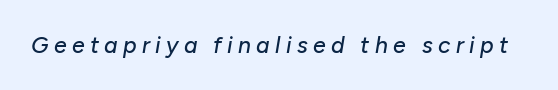
The image shows 23 px text type, italic (leaning right); set unusually wide letter spacing (+0.23 em), not underlined.
